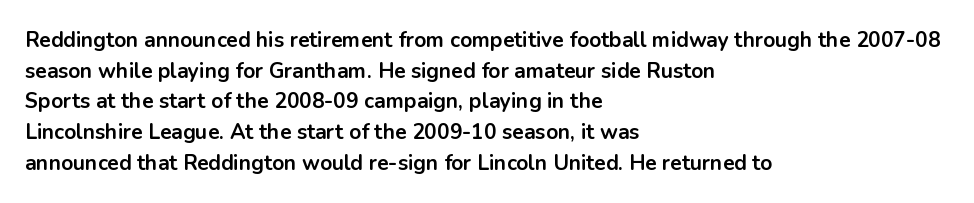
{"italic": "no", "bold": "yes", "underline": "no", "align": "left", "line_spacing": "normal", "line_spacing_ratio": 1.46, "letter_spacing": "normal", "letter_spacing_em": 0.0, "glyph_px": 21}
